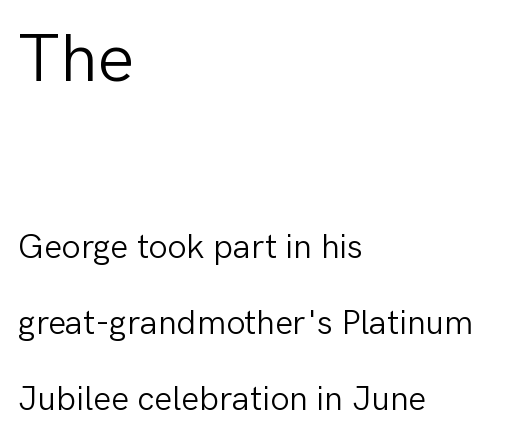
Q: Is the text bold? A: No.
Q: Is the text italic (slanted)? A: No, it is upright.
Q: Is the typeface a serif or a sans-serif typeface? A: Sans-serif.
Q: Is the text underlined? A: No.
Q: How is the paragraph aligned? A: Left-aligned.
Q: Is the spacing between letters normal or unusually wide? A: Normal.
Q: Is the spacing between lines tight, normal or loose? A: Loose.
Q: Which block of text is set in a larger size, the first (top) or the second (bottom)? A: The first (top) one.
Q: Width (condensed, normal, or wide)? A: Normal.
Q: Stroke contrast? A: Low.
Q: x-height? A: Medium.
Q: Monospaced? A: No.
